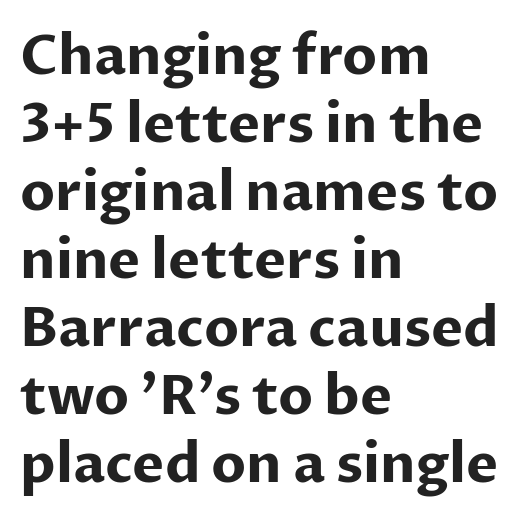
Characters follow at the spacing the type designer built in. Leading: standard. Note the varied advance widths — an 'i' is clearly narrower than an 'm'. Is this a sans? Yes — the strokes have no serifs. Plain, unruled lines of type.
